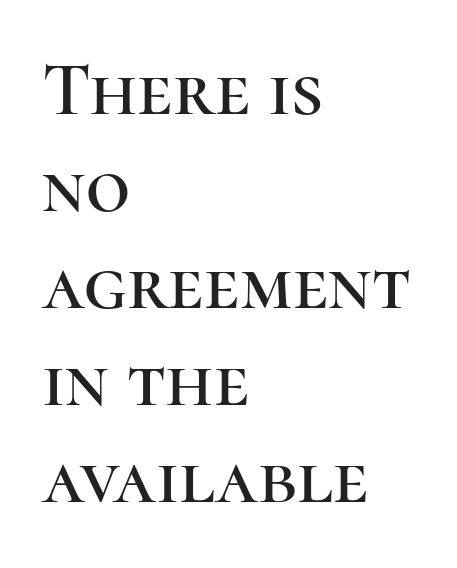
This rendering employs a face with finishing strokes, i.e., a serif. The type sits square on the baseline with zero lean. Character widths vary here, with narrow letters taking less room than wide ones. Words appear dense and cohesive because spacing is normal.
